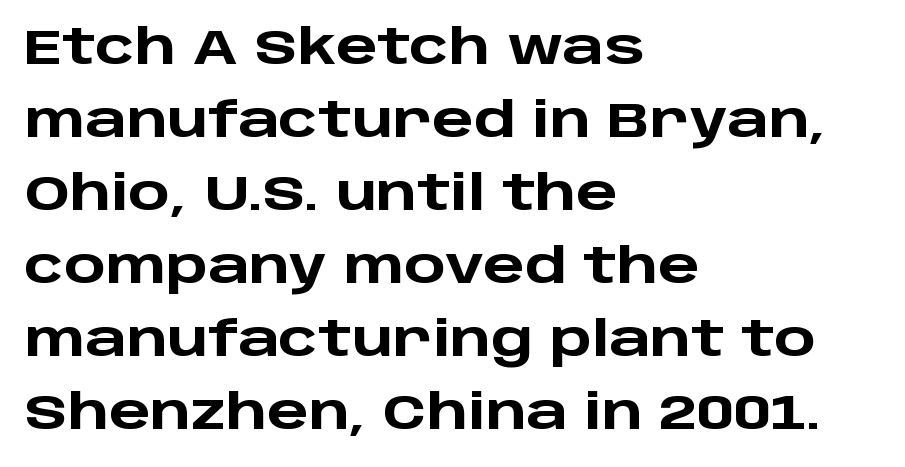
Bold? Absolutely — the strokes are thick and heavy. Rendered with straight, roman letterforms. Words float on clear page, feet unadorned. The letters advance in unequal steps, a hallmark of proportional type. Each line starts at the same left margin while the right side varies.
